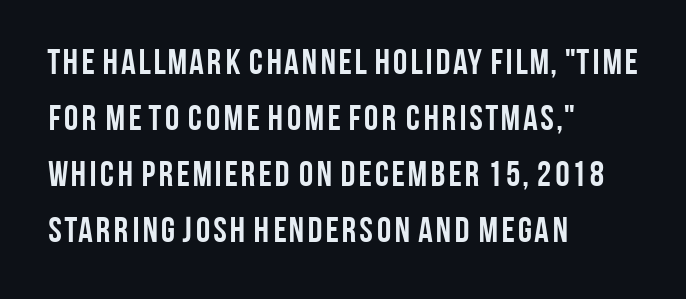
How would I describe the line gaps? Plain and ordinary. Is there any slant? The stems are plumb. Only glyphs here, with clear space below each row. You could not count columns in this text — the font is proportionally spaced. Tracking value appears to be zero — textbook default spacing.
